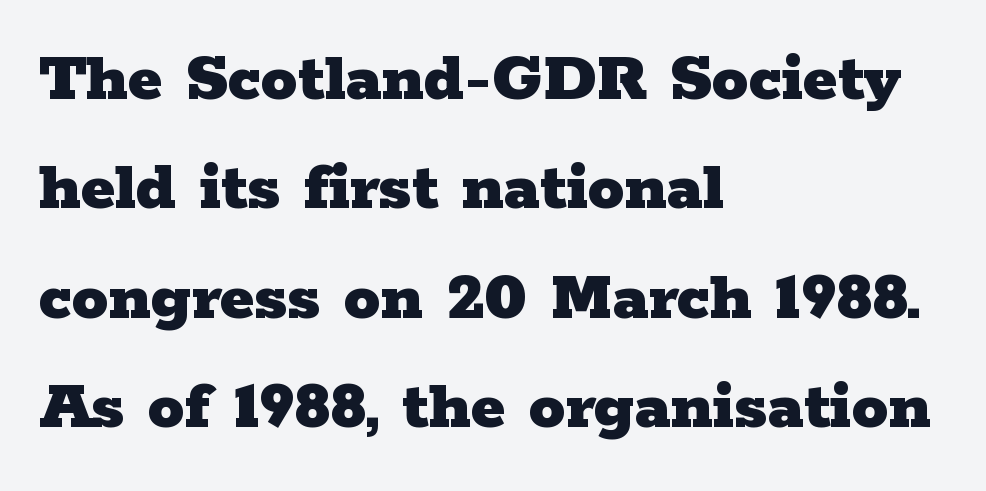
Q: Is the text bold? A: Yes.
Q: Is the text italic (slanted)? A: No, it is upright.
Q: Is the typeface a serif or a sans-serif typeface? A: Serif.
Q: Is the text underlined? A: No.
Q: How is the paragraph aligned? A: Left-aligned.
Q: Is the spacing between letters normal or unusually wide? A: Normal.
Q: Is the spacing between lines tight, normal or loose? A: Normal.
Q: Width (condensed, normal, or wide)? A: Wide.
Q: Stroke contrast? A: Low.
Q: x-height? A: Medium.
Q: Monospaced? A: No.
